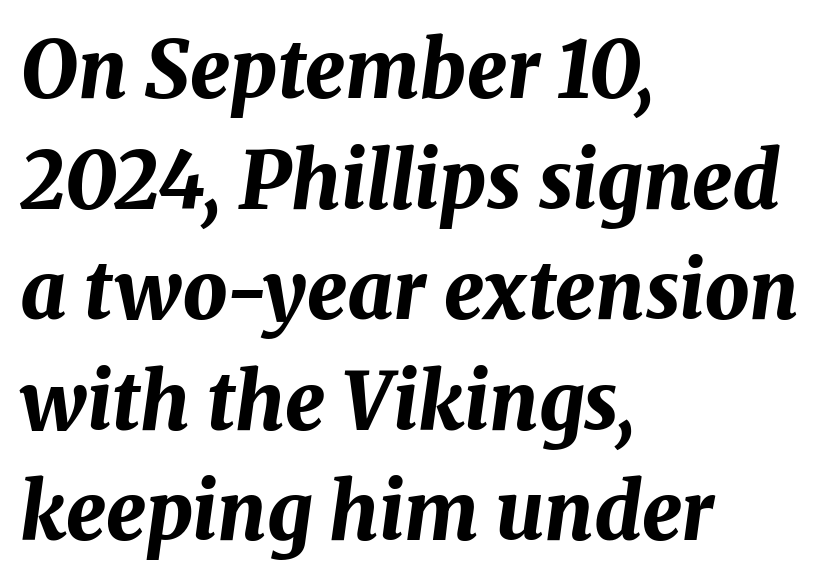
Q: Is the text bold? A: Yes.
Q: Is the text italic (slanted)? A: Yes, it leans right by about 8 degrees.
Q: Is the text underlined? A: No.
Q: How is the paragraph aligned? A: Left-aligned.
Q: Is the spacing between letters normal or unusually wide? A: Normal.
Q: Is the spacing between lines tight, normal or loose? A: Normal.
Q: Width (condensed, normal, or wide)? A: Normal.
Q: Stroke contrast? A: Medium.
Q: x-height? A: Medium.
Q: Monospaced? A: No.
